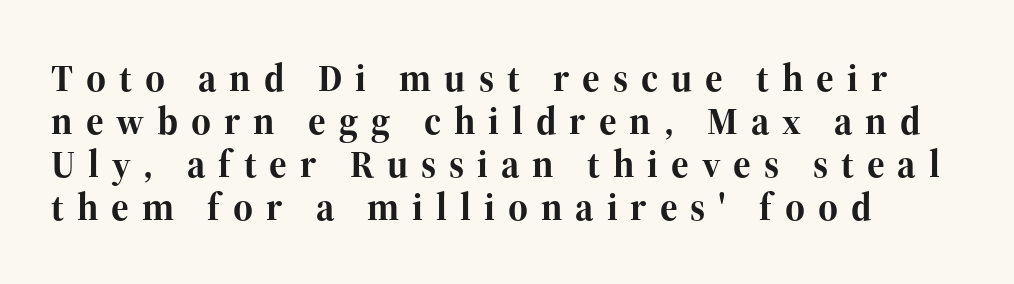
Q: Is the text bold? A: Yes.
Q: Is the text italic (slanted)? A: No, it is upright.
Q: Is the typeface a serif or a sans-serif typeface? A: Serif.
Q: Is the text underlined? A: No.
Q: How is the paragraph aligned? A: Left-aligned.
Q: Is the spacing between letters normal or unusually wide? A: Unusually wide.
Q: Is the spacing between lines tight, normal or loose? A: Tight.
Q: Width (condensed, normal, or wide)? A: Normal.
Q: Stroke contrast? A: High.
Q: x-height? A: Medium.
Q: Monospaced? A: No.
